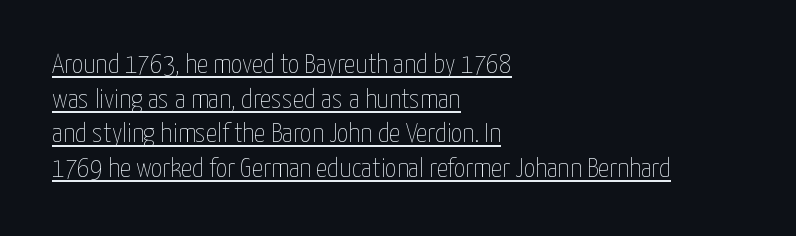
The rendering keeps characters at their native spacing. A student would call this left alignment; a typographer would say flush left, rag right. Think of a printed novel: that variable character pitch is what you see here. A roman cut, with each character standing at attention. A baseline rule has been typeset under these characters.
